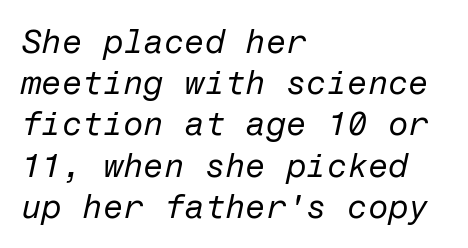
The image shows 33 px regular-weight type, italic (leaning right); set left-aligned, normal line spacing (1.25x), normal letter spacing, not underlined; low stroke contrast and a medium x-height.
